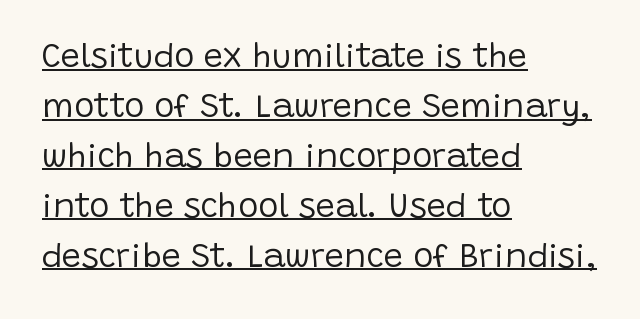
The image shows 34 px regular-weight sans-serif type, upright; set left-aligned, normal line spacing (1.47x), normal letter spacing, underlined; low stroke contrast and a large x-height.
